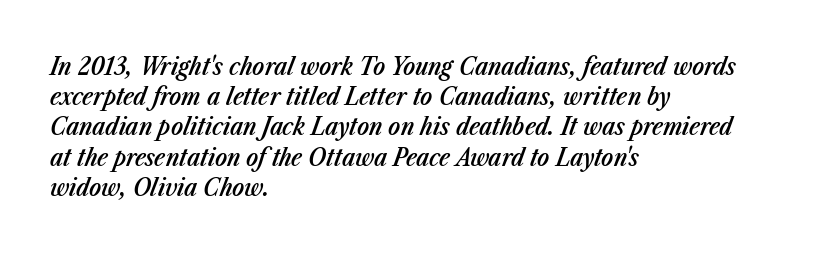
Here the glyphs are tracked normally, forming tight word shapes. Words float on clear page, feet unadorned. Stroke thickness is moderately raised; the sample reads as semibold. Would a proofreader flag this as italicized? Yes. These lines are set flush left with a ragged right edge.
